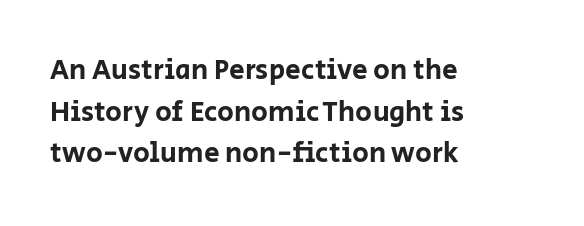
Leftover space on each line is placed entirely after the last word. In terms of leading, this rendering sits right in the middle. The font's upright variant was chosen for this text. Descenders are the only things crossing below the line. Varying glyph widths throughout — classic text-font behaviour. Each letter's strokes conclude bluntly, with no projecting serifs.
